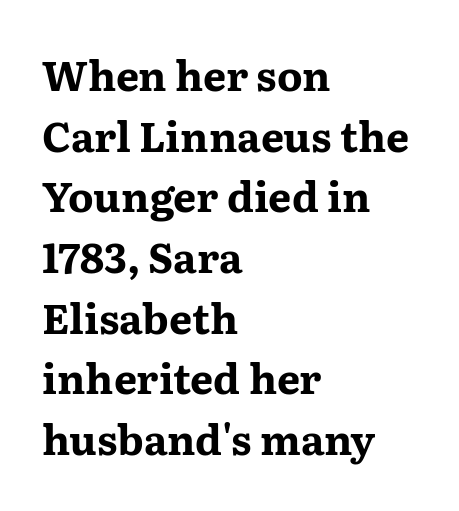
The image shows 41 px bold, wide serif type, upright; set left-aligned, normal line spacing (1.48x), normal letter spacing, not underlined; medium stroke contrast and a medium x-height.
